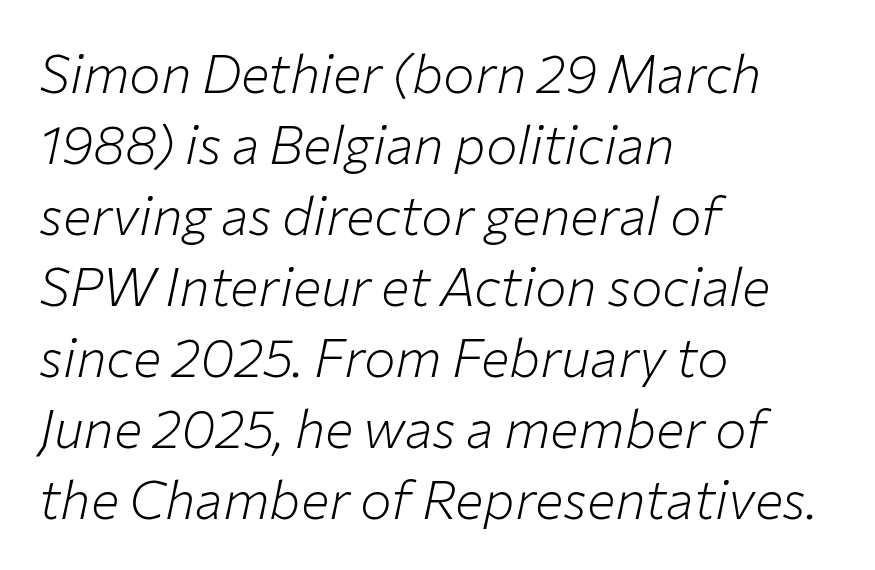
The image shows 53 px light type, italic (leaning right); set left-aligned, normal line spacing (1.34x), normal letter spacing, not underlined; low stroke contrast and a medium x-height.
